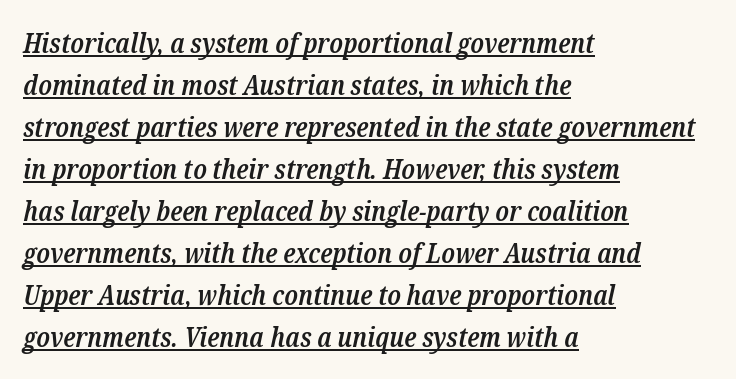
{"serif": "yes", "italic": "yes", "lean": "right", "slant_degrees": 12, "bold": "semi", "weight": "semibold", "width": "condensed", "stroke_contrast": "low", "x_height": "medium", "monospaced": "no", "underline": "yes", "align": "left", "line_spacing": "normal", "line_spacing_ratio": 1.5, "letter_spacing": "normal", "letter_spacing_em": 0.0, "glyph_px": 28}
